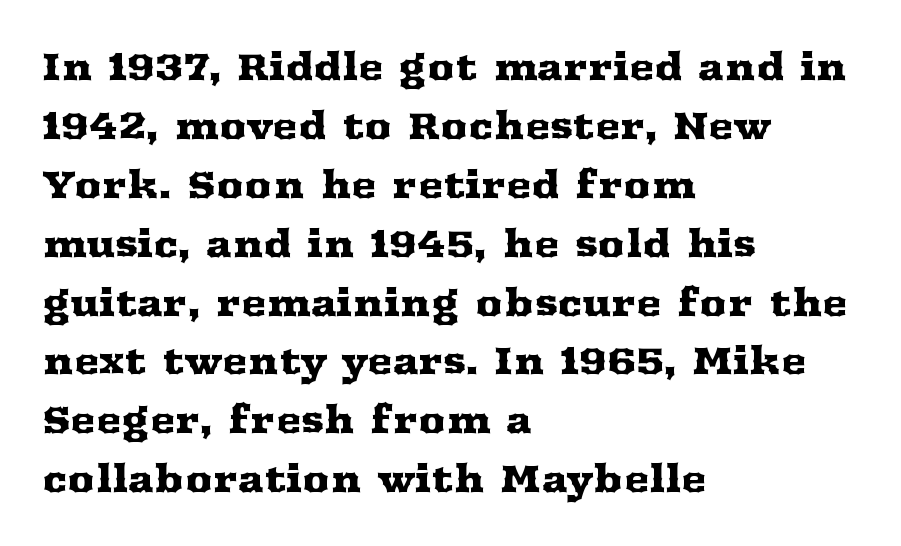
{"serif": "yes", "italic": "no", "width": "wide", "stroke_contrast": "medium", "x_height": "medium", "monospaced": "no", "underline": "no", "align": "left", "line_spacing": "normal", "line_spacing_ratio": 1.55, "letter_spacing": "normal", "letter_spacing_em": 0.0, "glyph_px": 38}
